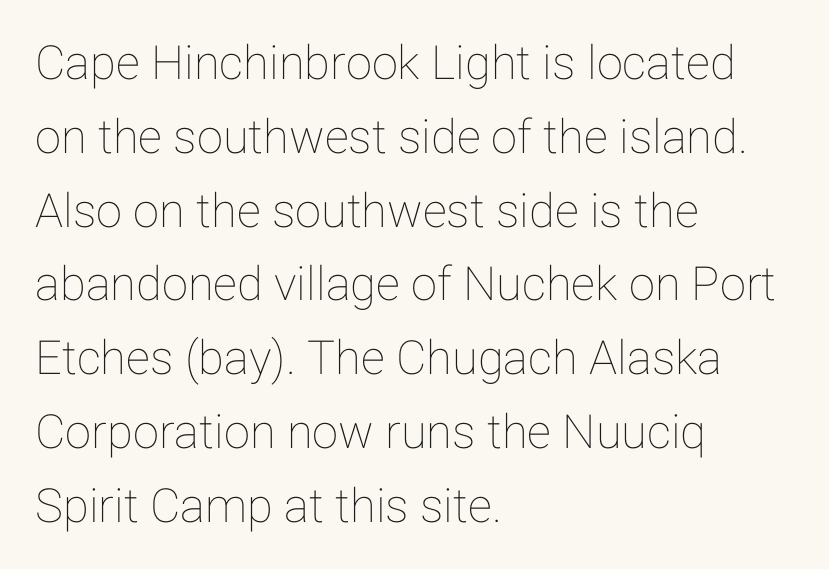
The image shows 47 px text type, upright; set left-aligned, normal line spacing (1.57x), normal letter spacing, not underlined; low stroke contrast and a medium x-height.
